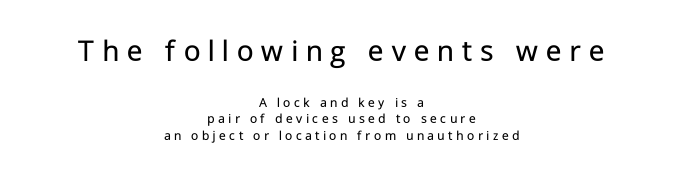
{"serif": "no", "italic": "no", "bold": "no", "weight": "regular", "width": "normal", "stroke_contrast": "low", "x_height": "medium", "monospaced": "no", "underline": "no", "align": "center", "line_spacing": "tight", "line_spacing_ratio": 1.15, "letter_spacing": "wide", "letter_spacing_em": 0.24, "larger_block": "first", "size_ratio": 2.29, "glyph_px": 32}
